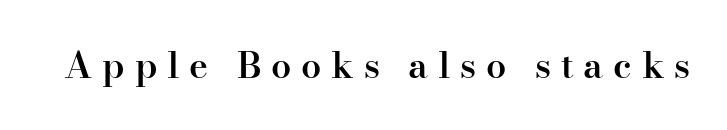
The image shows 36 px semibold serif type, upright; set unusually wide letter spacing (+0.27 em), not underlined; high stroke contrast and a small x-height.
